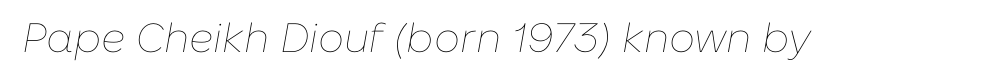
The image shows 41 px thin type, italic (leaning right); set normal letter spacing, not underlined; low stroke contrast and a medium x-height.
